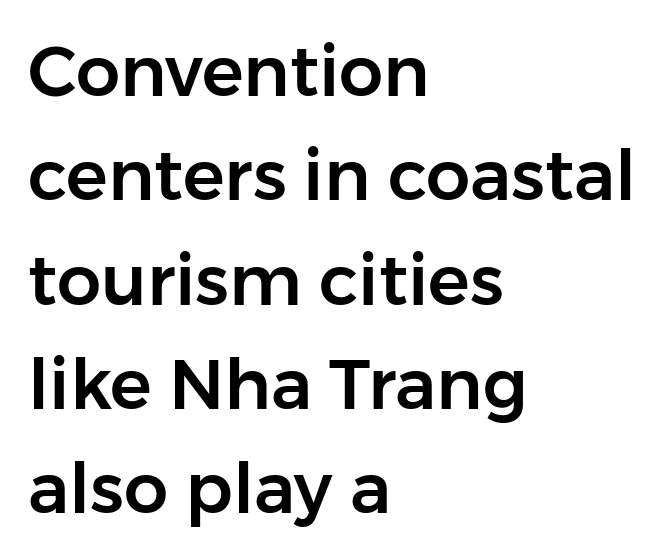
Underline: absent. Grotesque or geometric, the face here clearly has no serifs. Here the glyphs are tracked normally, forming tight word shapes. Every row of glyphs begins at an identical x-position on the left. Varying glyph widths throughout — classic text-font behaviour.
